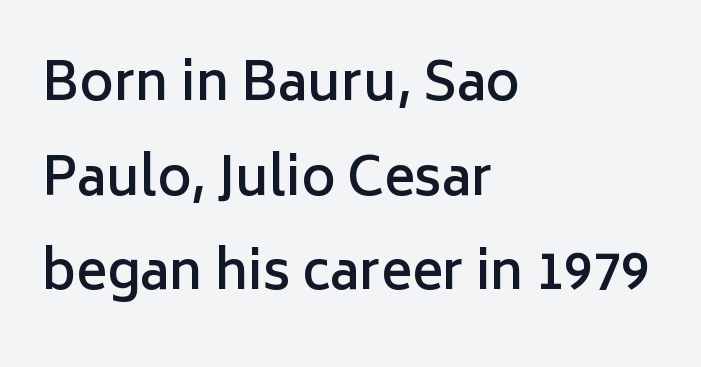
These lines are composed in type without serifs. It's the straight-up-and-down kind of type. Is this a fixed-width face? No — the glyphs have proportional, varying widths. In terms of letterspacing, this is plain default setting. A somewhat darkened texture: the type is semibold rather than bold. Each row of text sits above clean, open space.
